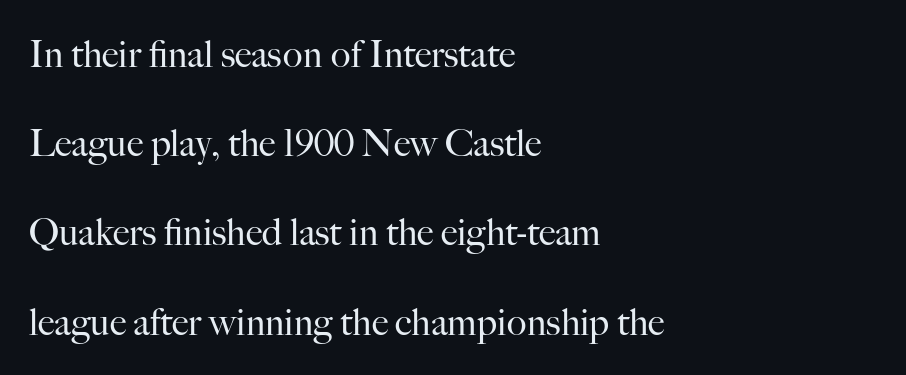
Q: Is the text bold? A: No.
Q: Is the text italic (slanted)? A: No, it is upright.
Q: Is the typeface a serif or a sans-serif typeface? A: Serif.
Q: Is the text underlined? A: No.
Q: How is the paragraph aligned? A: Left-aligned.
Q: Is the spacing between letters normal or unusually wide? A: Normal.
Q: Is the spacing between lines tight, normal or loose? A: Loose.
Q: Width (condensed, normal, or wide)? A: Normal.
Q: Stroke contrast? A: High.
Q: x-height? A: Small.
Q: Monospaced? A: No.
